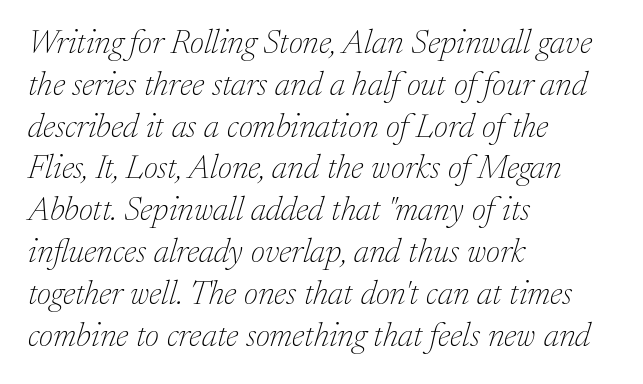
The image shows 34 px thin serif type, italic (leaning right); set left-aligned, line spacing 1.23x, normal letter spacing, not underlined; low stroke contrast and a medium x-height.
